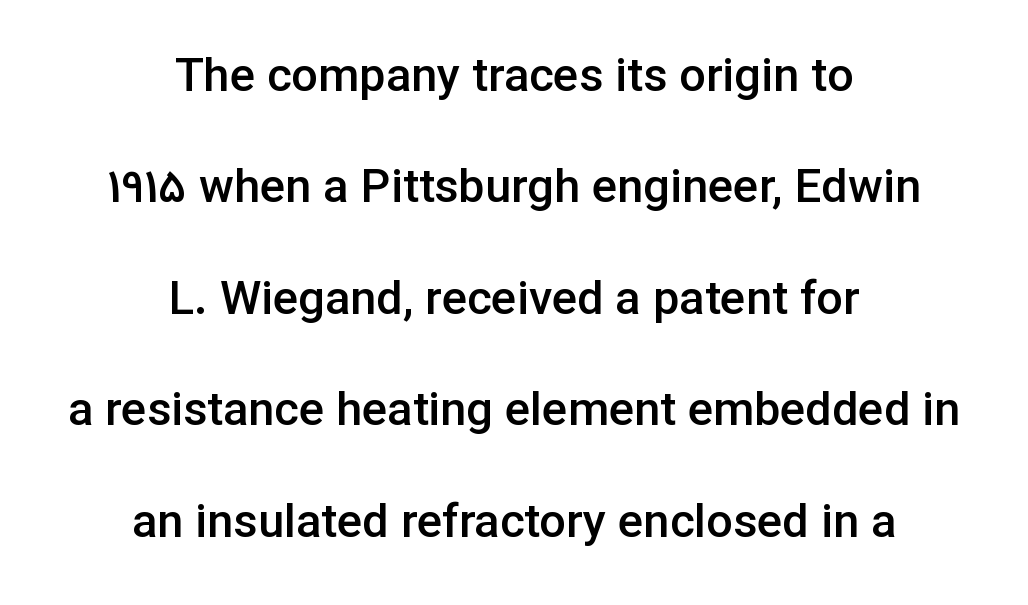
{"serif": "no", "italic": "no", "bold": "semi", "weight": "semibold", "width": "normal", "stroke_contrast": "low", "x_height": "medium", "monospaced": "no", "underline": "no", "align": "center", "line_spacing": "loose", "line_spacing_ratio": 2.37, "letter_spacing": "normal", "letter_spacing_em": 0.0, "glyph_px": 47}
